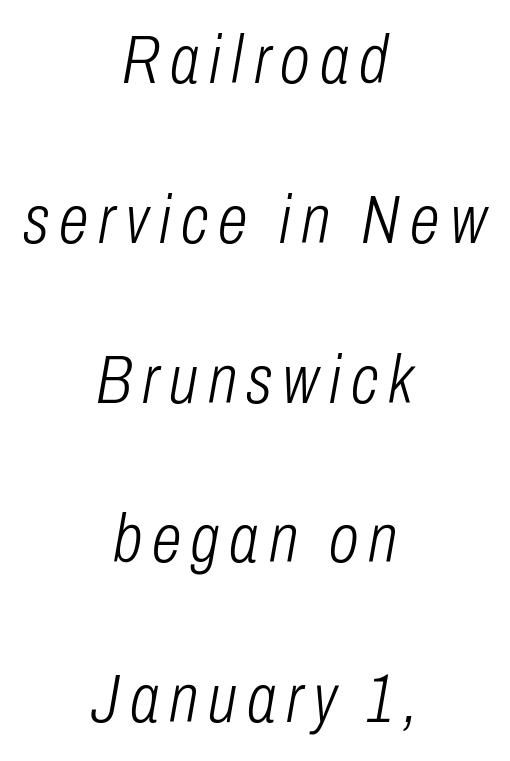
{"italic": "yes", "lean": "right", "slant_degrees": 10, "bold": "no", "weight": "light", "width": "condensed", "stroke_contrast": "low", "x_height": "medium", "monospaced": "no", "underline": "no", "align": "center", "line_spacing": "loose", "line_spacing_ratio": 2.35, "glyph_px": 68}
